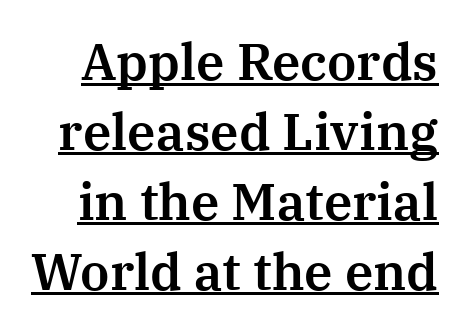
The string is rendered with underlining switched on. The line-height multiplier appears to be the usual default. Nothing unusual about the tracking: characters are spaced as the font intends. Does the lettering tilt? It doesn't — this is upright. Note: serifs present on the glyphs. You could not count columns in this text — the font is proportionally spaced.
